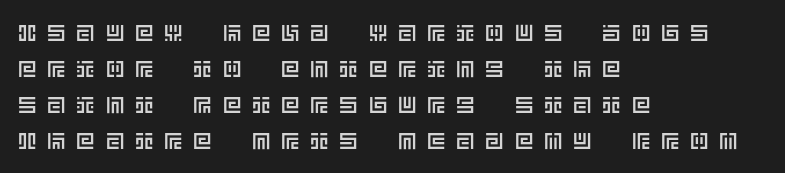
Q: Is the text italic (slanted)? A: No, it is upright.
Q: Is the text underlined? A: No.
Q: How is the paragraph aligned? A: Left-aligned.
Q: Is the spacing between letters normal or unusually wide? A: Unusually wide.
Q: Is the spacing between lines tight, normal or loose? A: Normal.
